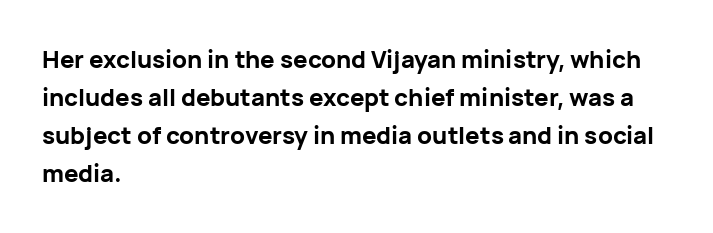
{"italic": "no", "bold": "yes", "underline": "no", "align": "left", "line_spacing": "normal", "line_spacing_ratio": 1.59, "letter_spacing": "normal", "letter_spacing_em": 0.0, "glyph_px": 24}
